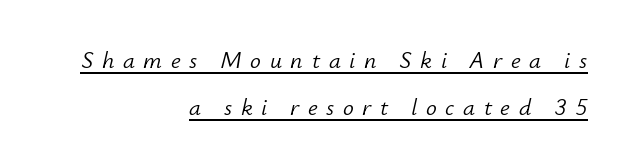
The image shows 24 px text type, italic (leaning right); set right-aligned, loose line spacing (1.96x), unusually wide letter spacing (+0.36 em), underlined.
